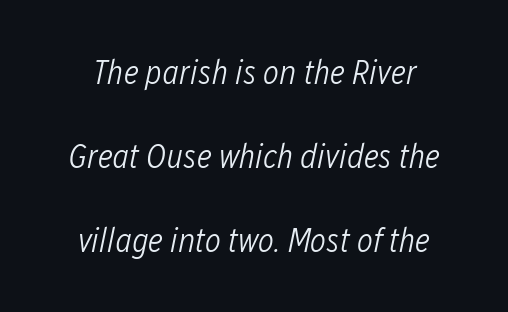
{"italic": "yes", "lean": "right", "slant_degrees": 12, "bold": "no", "weight": "light", "width": "condensed", "stroke_contrast": "low", "x_height": "medium", "monospaced": "no", "underline": "no", "line_spacing": "loose", "line_spacing_ratio": 2.47, "letter_spacing": "normal", "letter_spacing_em": 0.0, "glyph_px": 34}
